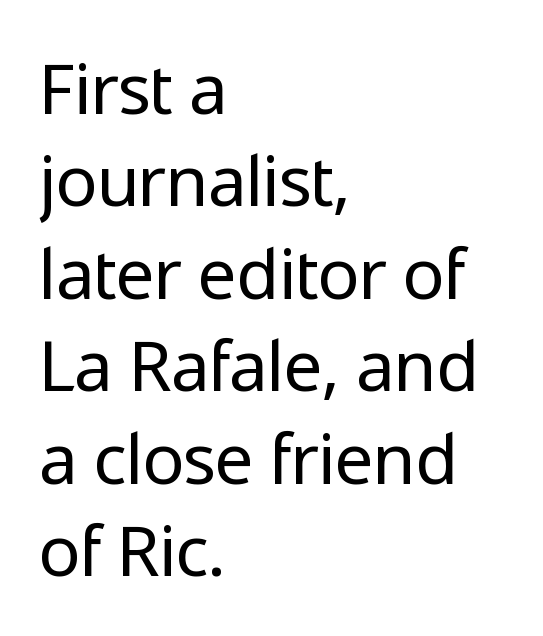
The passage shown is not underscored anywhere. To sum up the face: it is a sans, with no serifs. Looks like regular typesetting: each glyph gets only the width it needs. The weight tops out at a normal text grade.
